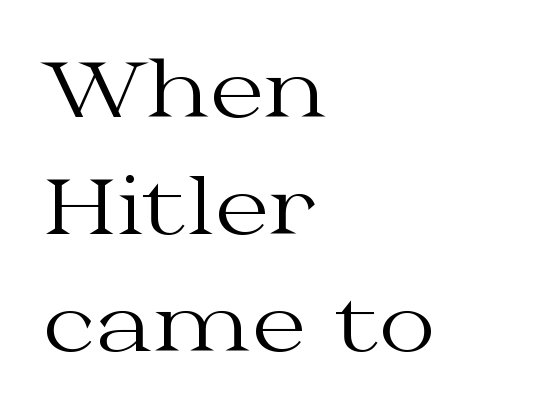
The image shows 78 px regular-weight, wide serif type, upright; set left-aligned, normal line spacing (1.5x), normal letter spacing, not underlined; medium stroke contrast and a medium x-height.
